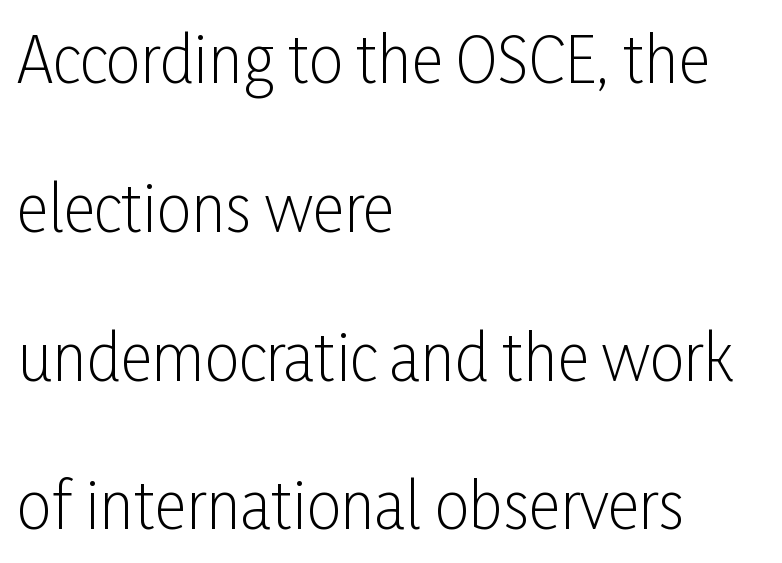
Q: Is the text bold? A: No.
Q: Is the text italic (slanted)? A: No, it is upright.
Q: Is the typeface a serif or a sans-serif typeface? A: Sans-serif.
Q: Is the text underlined? A: No.
Q: How is the paragraph aligned? A: Left-aligned.
Q: Is the spacing between letters normal or unusually wide? A: Normal.
Q: Is the spacing between lines tight, normal or loose? A: Loose.
Q: Width (condensed, normal, or wide)? A: Condensed.
Q: Stroke contrast? A: Low.
Q: x-height? A: Medium.
Q: Monospaced? A: No.
